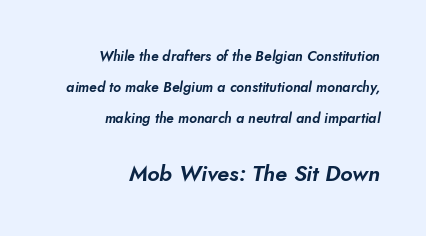
The space beneath each line is pristine and unruled. Does extra space separate the letters? No, they use regular spacing. These lines stack with their right ends in a neat column. Whoever set this made the second block the dominant, larger element. If you measured baseline to baseline, you'd find a long distance.
